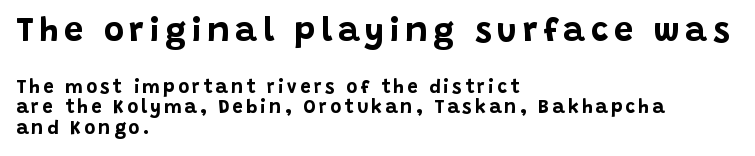
Scale decreases going downward across the two blocks. Check the space under the baseline: it is left empty. Strong, thick strokes mark this as bold type. Rendered with straight, roman letterforms. Typeset ragged right — the left edge is the straight one. Proportional: the letters do not fall into vertical columns.
